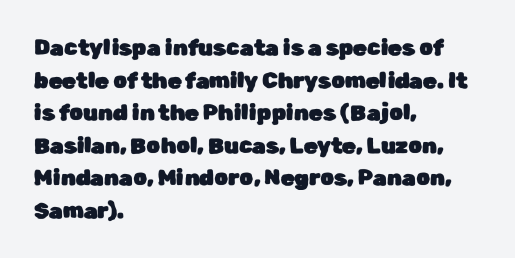
{"italic": "no", "underline": "no", "align": "left", "line_spacing": "normal", "line_spacing_ratio": 1.48, "letter_spacing": "normal", "letter_spacing_em": 0.0, "glyph_px": 22}
